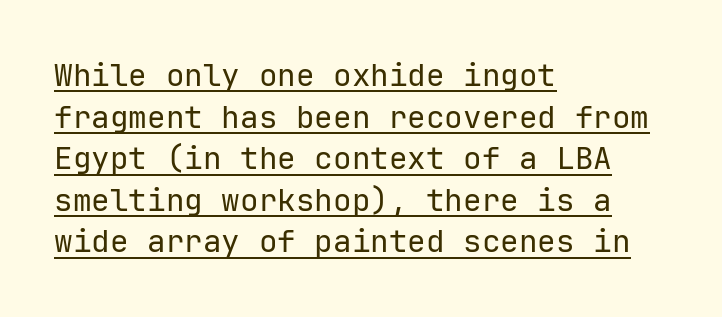
{"serif": "no", "italic": "no", "bold": "no", "weight": "regular", "width": "normal", "stroke_contrast": "low", "x_height": "medium", "monospaced": "yes", "underline": "yes", "align": "left", "line_spacing": "normal", "line_spacing_ratio": 1.34, "letter_spacing": "normal", "letter_spacing_em": 0.0, "glyph_px": 31}
